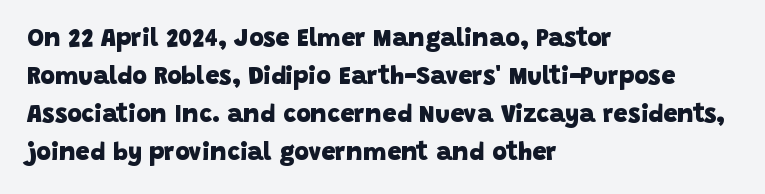
The gap between lines stays unmarked. Normally led — the rows are evenly, conventionally spaced. Alignment: flush left. Compared with an ordinary text face, these strokes are far heavier — a full bold. Students, note that the glyphs here touch the page at normal intervals.
